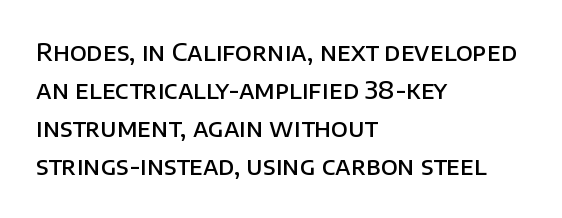
When letters stand straight like this, we call the style roman or upright. Look at the stroke-to-counter ratio: somewhat heavy, a semibold. Any mark beneath the type? The region is blank. The passage shown stacks its lines at a standard gap. No extra tracking has been applied to these lines.
